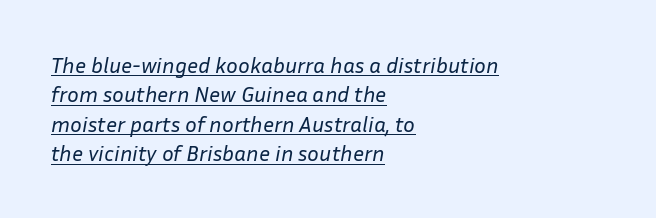
Q: Is the text bold? A: No.
Q: Is the text italic (slanted)? A: Yes, it leans right by about 10 degrees.
Q: Is the text underlined? A: Yes.
Q: How is the paragraph aligned? A: Left-aligned.
Q: Is the spacing between letters normal or unusually wide? A: Normal.
Q: Is the spacing between lines tight, normal or loose? A: Normal.
